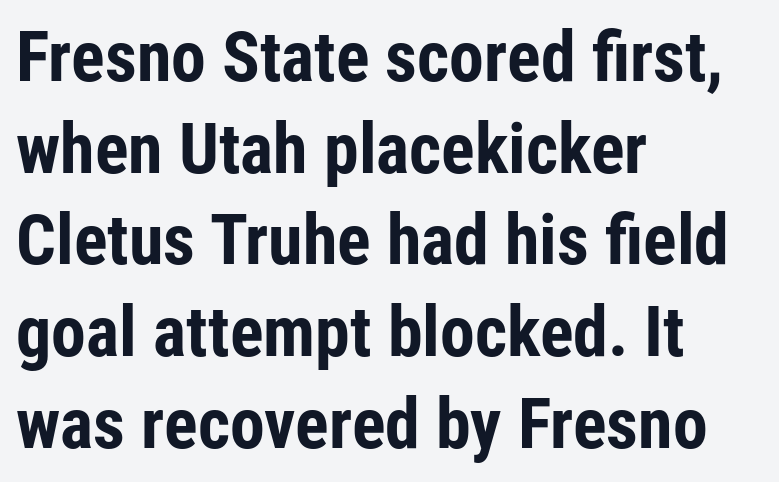
Q: Is the text bold? A: Yes.
Q: Is the text italic (slanted)? A: No, it is upright.
Q: Is the typeface a serif or a sans-serif typeface? A: Sans-serif.
Q: Is the text underlined? A: No.
Q: How is the paragraph aligned? A: Left-aligned.
Q: Is the spacing between letters normal or unusually wide? A: Normal.
Q: Is the spacing between lines tight, normal or loose? A: Normal.
Q: Width (condensed, normal, or wide)? A: Condensed.
Q: Stroke contrast? A: Low.
Q: x-height? A: Medium.
Q: Monospaced? A: No.
